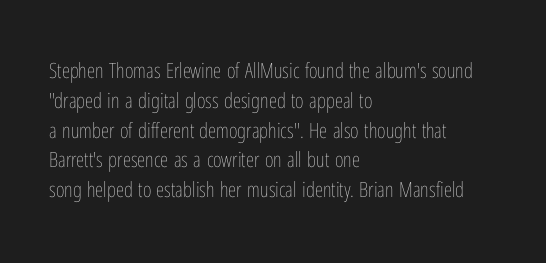
Quick note: interline space is typical. Nothing unusual about the tracking: characters are spaced as the font intends. Unmarked baselines from the first word to the last. No italicization has been applied; the sample stays upright.
